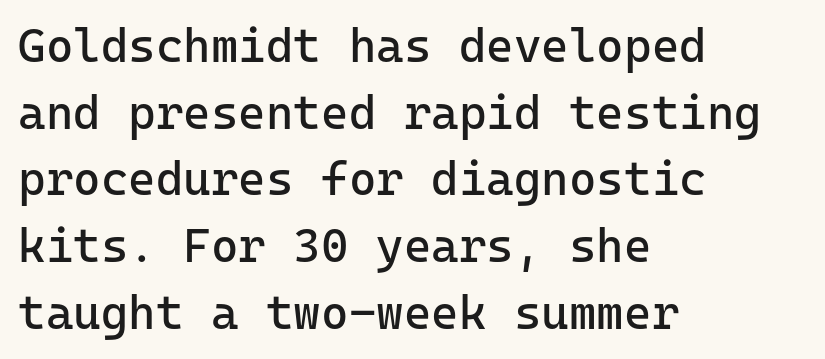
The image shows 47 px regular-weight sans-serif type, upright, monospaced; set left-aligned, normal line spacing (1.42x), normal letter spacing, not underlined; low stroke contrast and a medium x-height.
